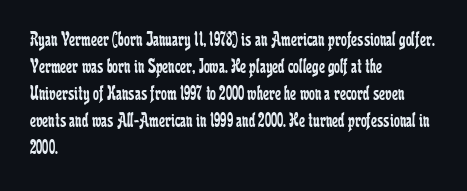
{"italic": "no", "bold": "no", "underline": "no", "align": "left", "line_spacing": "normal", "line_spacing_ratio": 1.29, "letter_spacing": "normal", "letter_spacing_em": 0.0, "glyph_px": 21}
